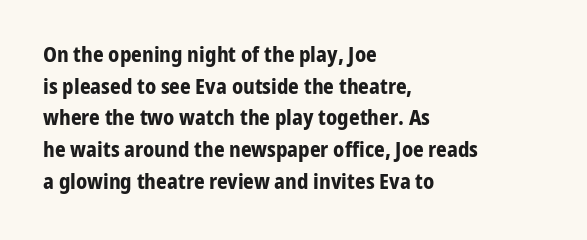
{"italic": "no", "bold": "yes", "underline": "no", "align": "left", "line_spacing": "normal", "line_spacing_ratio": 1.51, "letter_spacing": "normal", "letter_spacing_em": 0.0, "glyph_px": 21}
